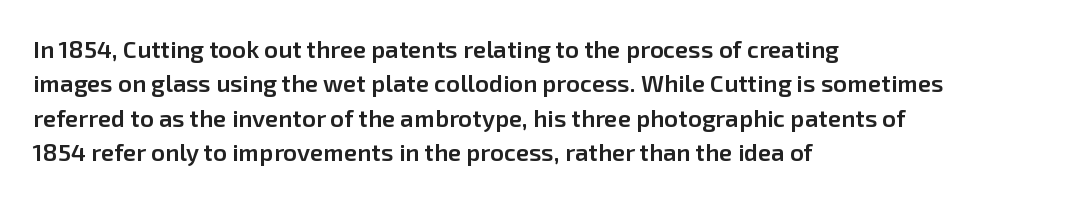
Between one letter and the next there's only the usual sliver of space. Underline: absent. Short and long lines alike share a common starting point at left. Compared with typical paragraphs, the rows here are spaced about the same.
